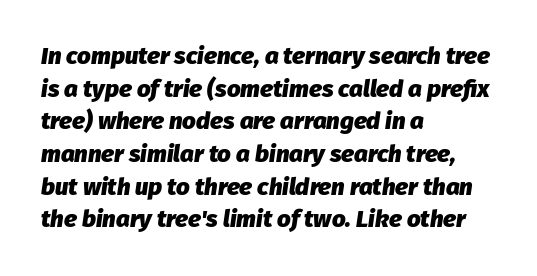
Bold? Absolutely — the strokes are thick and heavy. The compositor pushed each line to the left boundary. Check under the words: just untouched page. Each word holds together tightly as a unit, with standard inter-letter gaps. The vertical gap from one line to the next is medium.
